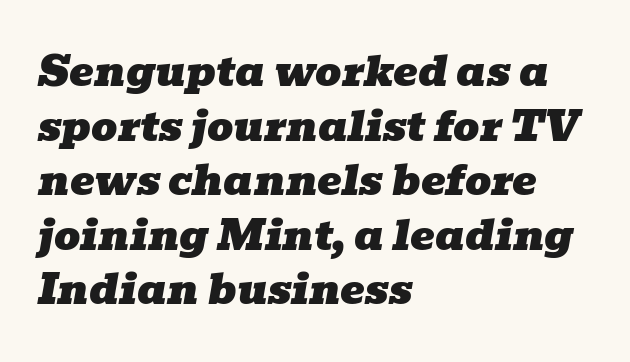
Vertically, the passage feels balanced, rows spaced as you'd expect. These lines are composed in type with serifs. Characters are canted at an angle relative to the baseline's perpendicular. Nobody drew a line under any word here. The paragraph has a hard left edge and a soft right edge. Short note: letters normally spaced.
